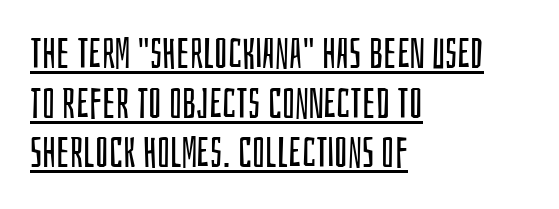
Q: Is the text bold? A: No.
Q: Is the text italic (slanted)? A: No, it is upright.
Q: Is the typeface a serif or a sans-serif typeface? A: Sans-serif.
Q: Is the text underlined? A: Yes.
Q: How is the paragraph aligned? A: Left-aligned.
Q: Is the spacing between letters normal or unusually wide? A: Normal.
Q: Width (condensed, normal, or wide)? A: Condensed.
Q: Stroke contrast? A: Low.
Q: x-height? A: Large.
Q: Monospaced? A: No.
